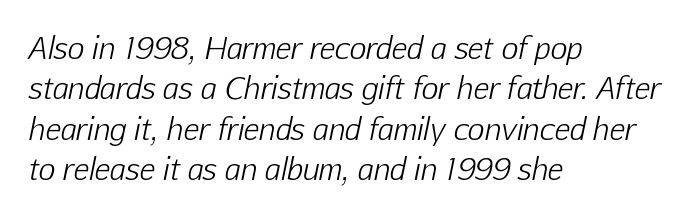
The image shows 29 px light type, italic (leaning right); set left-aligned, normal line spacing (1.39x), normal letter spacing, not underlined; low stroke contrast and a medium x-height.
